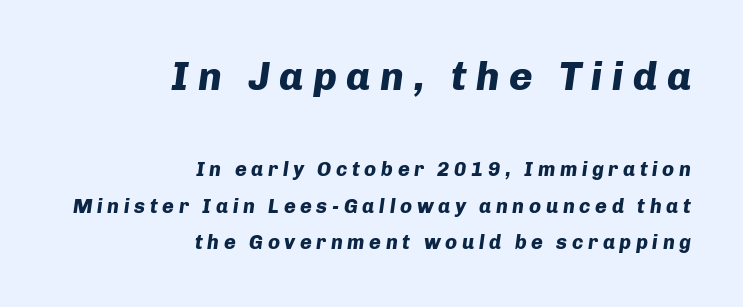
{"italic": "yes", "lean": "right", "slant_degrees": 8, "bold": "yes", "weight": "heavy", "width": "normal", "stroke_contrast": "low", "x_height": "medium", "monospaced": "no", "underline": "no", "align": "right", "line_spacing_ratio": 1.83, "letter_spacing": "wide", "letter_spacing_em": 0.23, "larger_block": "first", "size_ratio": 2.0, "glyph_px": 40}
